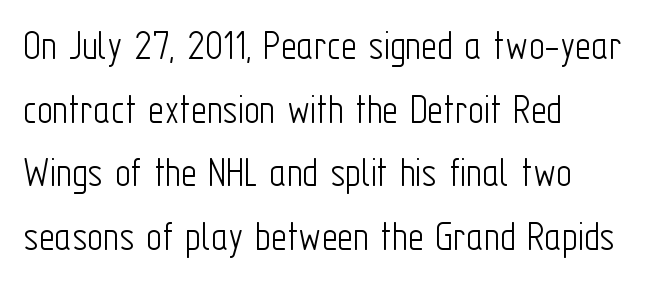
The specimen reads as upright at a glance. Each word holds together tightly as a unit, with standard inter-letter gaps. Stems and bowls with no extra thickness — not bold. Normally led — the rows are evenly, conventionally spaced. Lines of text with bare space underneath. Does the copy run flush right? No — it runs flush left.
